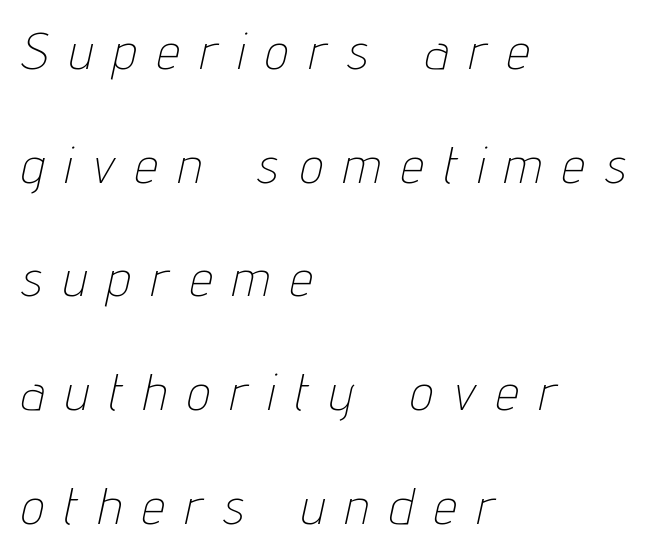
{"italic": "yes", "lean": "right", "slant_degrees": 12, "bold": "no", "weight": "thin", "width": "condensed", "stroke_contrast": "low", "x_height": "medium", "monospaced": "no", "underline": "no", "align": "left", "line_spacing": "loose", "line_spacing_ratio": 2.23, "letter_spacing": "wide", "letter_spacing_em": 0.42, "glyph_px": 51}
